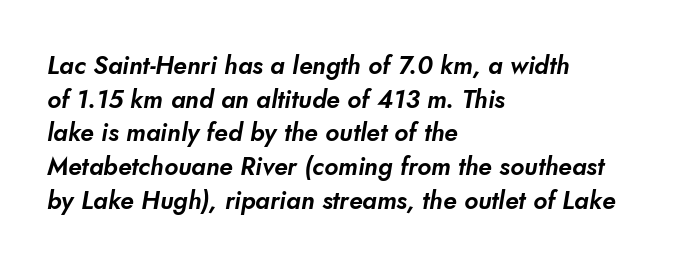
{"underline": "no", "align": "left", "line_spacing": "normal", "line_spacing_ratio": 1.35, "letter_spacing": "normal", "letter_spacing_em": 0.0, "glyph_px": 25}
